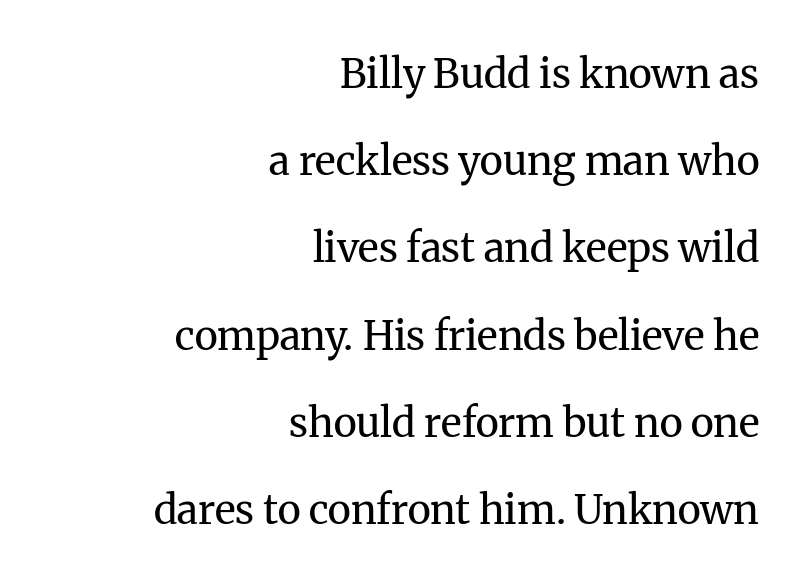
The image shows 40 px regular-weight serif type, upright; set right-aligned, loose line spacing (2.18x), normal letter spacing, not underlined; medium stroke contrast and a medium x-height.
